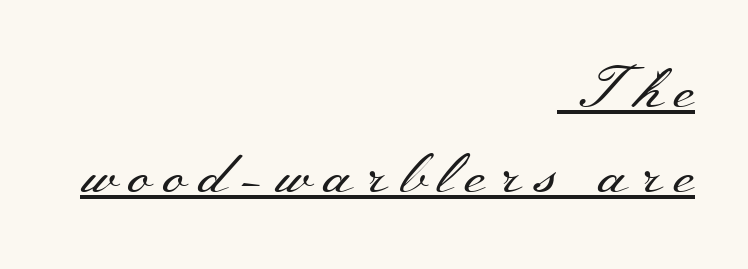
Caption: expanded tracking, letters set apart. A light-to-regular cut is what we see here. A typesetter would call this proportional, since set widths differ per character. You can tell from the footed stems that serif type was used.
